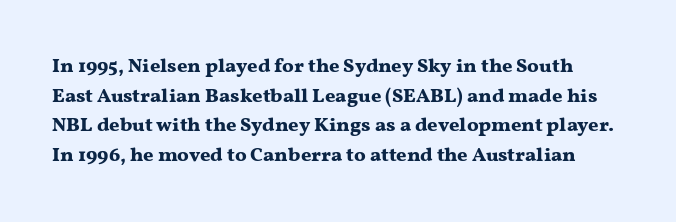
{"italic": "no", "bold": "yes", "underline": "no", "line_spacing": "normal", "line_spacing_ratio": 1.48, "letter_spacing": "normal", "letter_spacing_em": 0.0, "glyph_px": 20}
